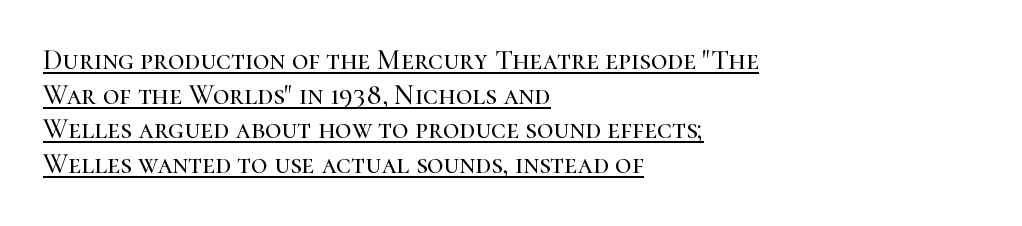
Q: Is the text italic (slanted)? A: No, it is upright.
Q: Is the typeface a serif or a sans-serif typeface? A: Serif.
Q: Is the text underlined? A: Yes.
Q: How is the paragraph aligned? A: Left-aligned.
Q: Is the spacing between letters normal or unusually wide? A: Normal.
Q: Width (condensed, normal, or wide)? A: Normal.
Q: Stroke contrast? A: High.
Q: x-height? A: Medium.
Q: Monospaced? A: No.
